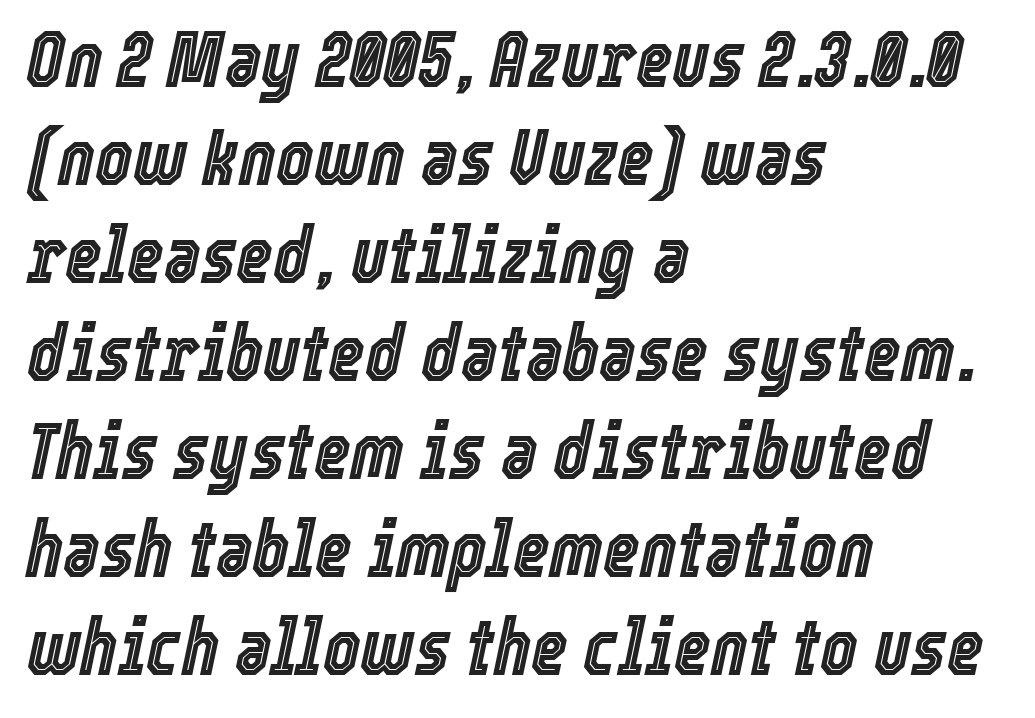
The image shows 79 px condensed type, italic (leaning right); set left-aligned, line spacing 1.24x, normal letter spacing, not underlined; a medium x-height.
